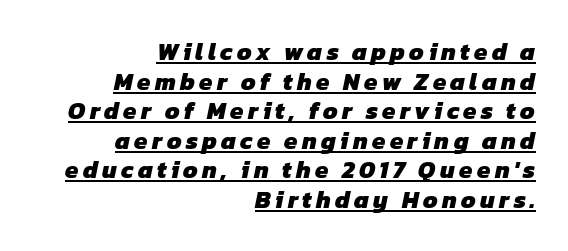
The passage shown is emphatically bold. This rendering features underlined lettering. Notice how the passage keeps a crisp vertical edge on the right only.
